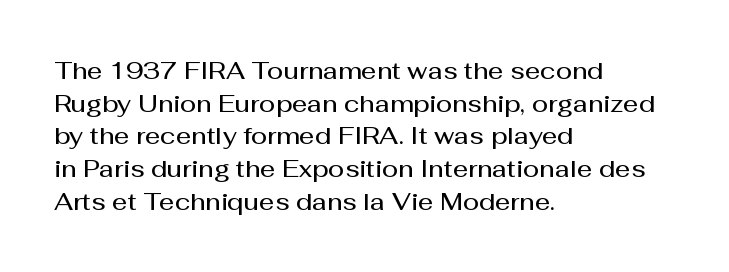
One glance says typical: line gaps are just what's usual. Tracking value appears to be zero — textbook default spacing. Tall strokes in this sample are plumb rather than angled. Firm but not heavy-handed strokes: this text is semibold.
